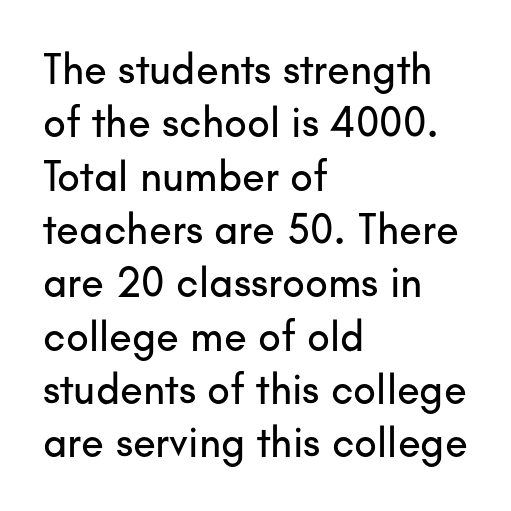
{"serif": "no", "italic": "no", "width": "normal", "stroke_contrast": "low", "x_height": "small", "monospaced": "no", "underline": "no", "align": "left", "line_spacing": "normal", "line_spacing_ratio": 1.27, "letter_spacing": "normal", "letter_spacing_em": 0.0, "glyph_px": 42}
